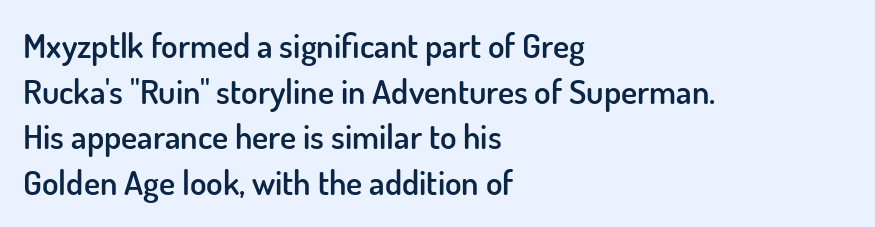
Classification — sans serif. Slightly chunky letters — semibold, I'd say, not full bold. Only glyphs here, with clear space below each row. If you measured baseline to baseline, you'd find a middling distance.
